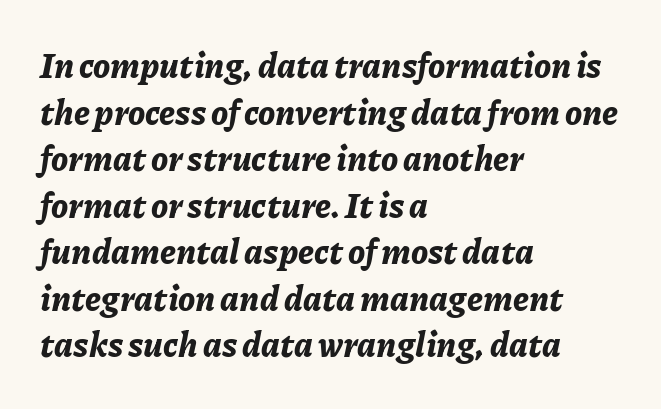
{"italic": "yes", "lean": "right", "slant_degrees": 11, "bold": "yes", "weight": "bold", "width": "normal", "stroke_contrast": "low", "x_height": "medium", "monospaced": "no", "underline": "no", "align": "left", "line_spacing": "normal", "line_spacing_ratio": 1.37, "letter_spacing": "normal", "letter_spacing_em": 0.0, "glyph_px": 34}
